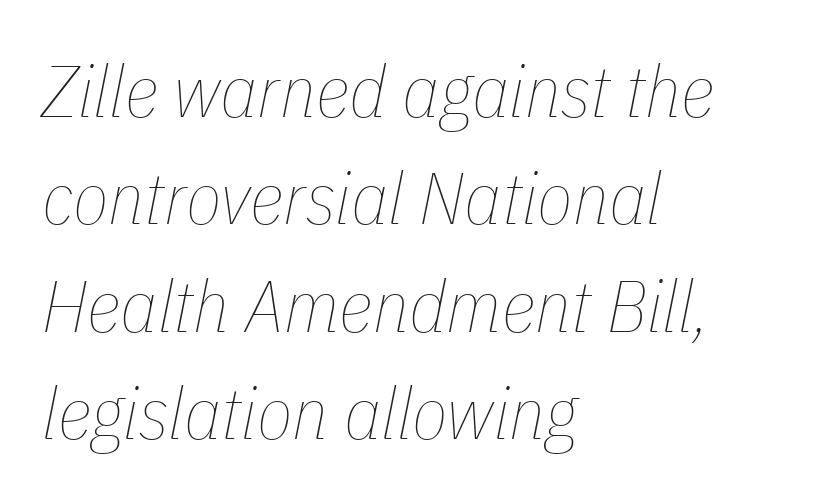
{"italic": "yes", "lean": "right", "slant_degrees": 11, "bold": "no", "weight": "thin", "width": "condensed", "stroke_contrast": "low", "x_height": "medium", "monospaced": "no", "underline": "no", "align": "left", "line_spacing": "normal", "line_spacing_ratio": 1.47, "letter_spacing": "normal", "letter_spacing_em": 0.0, "glyph_px": 73}
